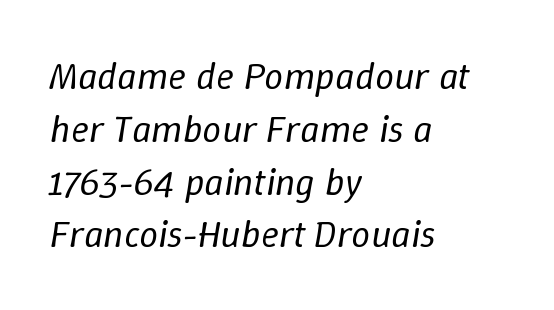
The image shows 38 px regular-weight type, italic (leaning right); set left-aligned, normal line spacing (1.39x), normal letter spacing, not underlined; low stroke contrast and a medium x-height.
